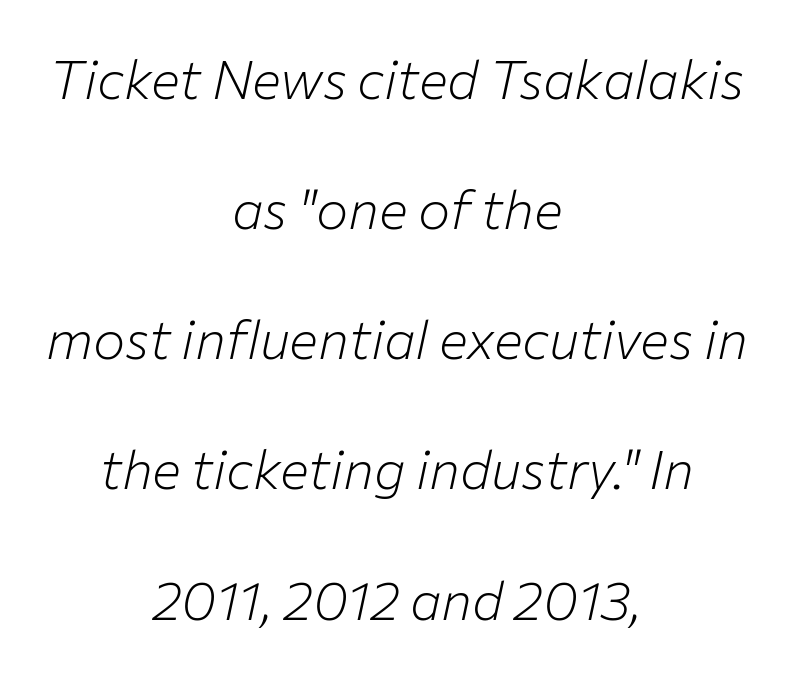
Q: Is the text bold? A: No.
Q: Is the text italic (slanted)? A: Yes, it leans right by about 12 degrees.
Q: Is the text underlined? A: No.
Q: How is the paragraph aligned? A: Centered.
Q: Is the spacing between letters normal or unusually wide? A: Normal.
Q: Is the spacing between lines tight, normal or loose? A: Loose.
Q: Width (condensed, normal, or wide)? A: Normal.
Q: Stroke contrast? A: Low.
Q: x-height? A: Medium.
Q: Monospaced? A: No.
